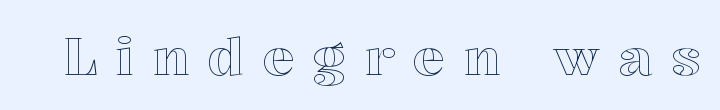
{"italic": "no", "width": "normal", "x_height": "medium", "monospaced": "no", "underline": "no", "letter_spacing": "wide", "letter_spacing_em": 0.35, "glyph_px": 53}
